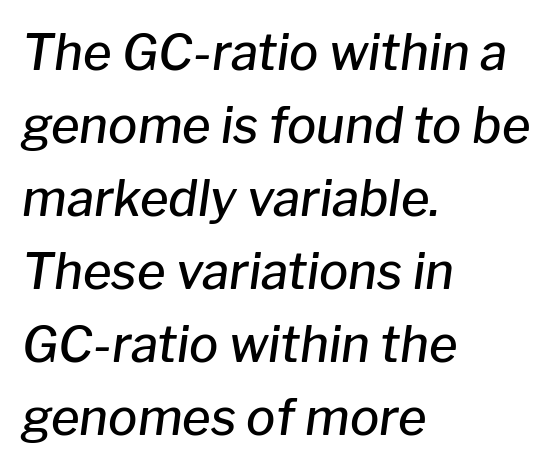
{"italic": "yes", "lean": "right", "slant_degrees": 8, "bold": "semi", "weight": "semibold", "width": "normal", "stroke_contrast": "low", "x_height": "medium", "monospaced": "no", "underline": "no", "align": "left", "line_spacing": "normal", "line_spacing_ratio": 1.49, "letter_spacing": "normal", "letter_spacing_em": 0.0, "glyph_px": 49}
